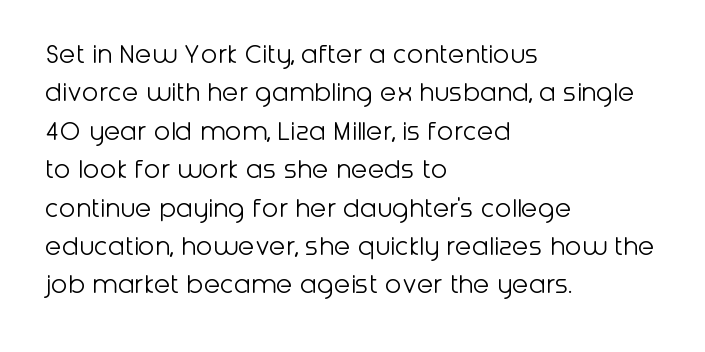
{"serif": "no", "italic": "no", "bold": "no", "weight": "light", "width": "normal", "stroke_contrast": "low", "x_height": "medium", "monospaced": "no", "underline": "no", "align": "left", "line_spacing": "normal", "line_spacing_ratio": 1.28, "letter_spacing": "normal", "letter_spacing_em": 0.0, "glyph_px": 30}
